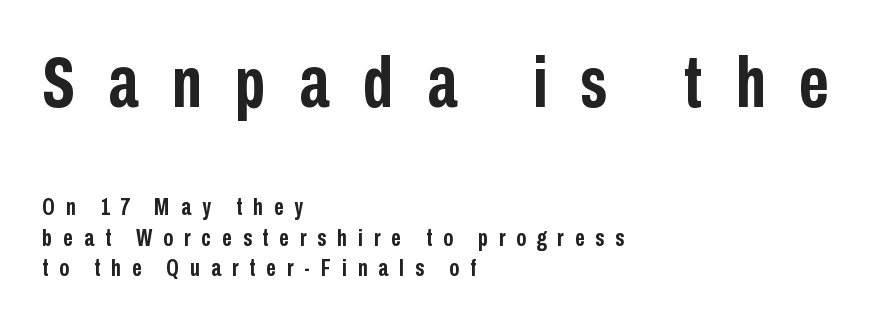
Q: Is the text bold? A: Yes.
Q: Is the text italic (slanted)? A: No, it is upright.
Q: Is the typeface a serif or a sans-serif typeface? A: Sans-serif.
Q: Is the text underlined? A: No.
Q: How is the paragraph aligned? A: Left-aligned.
Q: Is the spacing between letters normal or unusually wide? A: Unusually wide.
Q: Is the spacing between lines tight, normal or loose? A: Normal.
Q: Which block of text is set in a larger size, the first (top) or the second (bottom)? A: The first (top) one.
Q: Width (condensed, normal, or wide)? A: Condensed.
Q: Stroke contrast? A: Low.
Q: x-height? A: Medium.
Q: Monospaced? A: No.
